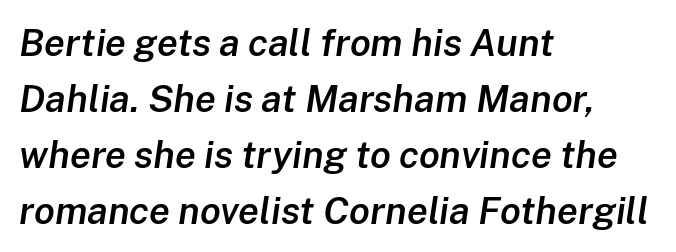
{"italic": "yes", "lean": "right", "slant_degrees": 8, "bold": "semi", "weight": "semibold", "width": "normal", "stroke_contrast": "low", "x_height": "medium", "monospaced": "no", "underline": "no", "align": "left", "line_spacing": "normal", "line_spacing_ratio": 1.47, "letter_spacing": "normal", "letter_spacing_em": 0.0, "glyph_px": 38}
